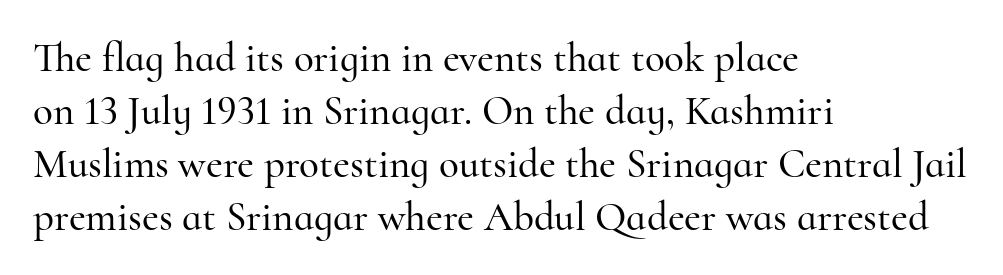
Q: Is the text italic (slanted)? A: No, it is upright.
Q: Is the typeface a serif or a sans-serif typeface? A: Serif.
Q: Is the text underlined? A: No.
Q: How is the paragraph aligned? A: Left-aligned.
Q: Is the spacing between letters normal or unusually wide? A: Normal.
Q: Is the spacing between lines tight, normal or loose? A: Normal.
Q: Width (condensed, normal, or wide)? A: Normal.
Q: Stroke contrast? A: High.
Q: x-height? A: Small.
Q: Monospaced? A: No.
